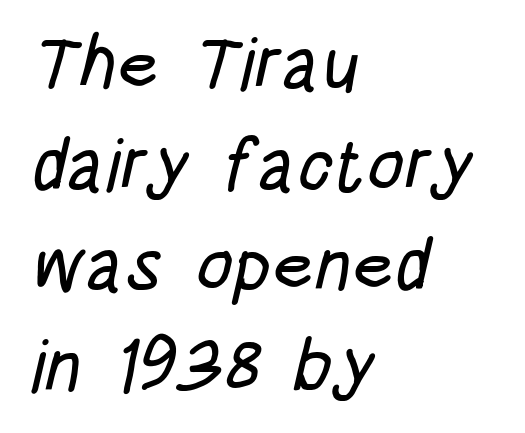
{"serif": "no", "width": "condensed", "stroke_contrast": "low", "x_height": "large", "monospaced": "no", "underline": "no", "align": "left", "line_spacing": "normal", "line_spacing_ratio": 1.38, "letter_spacing": "normal", "letter_spacing_em": 0.0, "glyph_px": 73}
